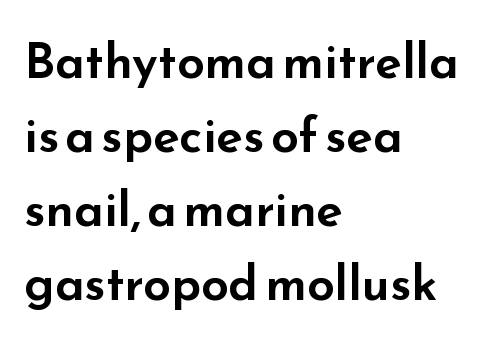
{"serif": "no", "italic": "no", "width": "wide", "stroke_contrast": "low", "x_height": "small", "monospaced": "no", "underline": "no", "align": "left", "line_spacing": "normal", "line_spacing_ratio": 1.51, "letter_spacing": "normal", "letter_spacing_em": 0.0, "glyph_px": 49}
